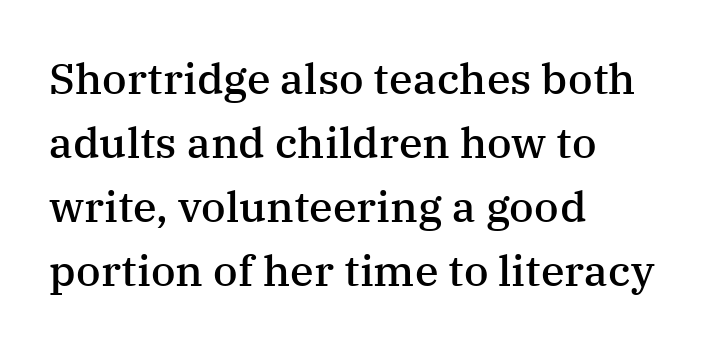
The image shows 43 px semibold serif type, upright; set left-aligned, normal line spacing (1.49x), normal letter spacing, not underlined; medium stroke contrast and a medium x-height.
